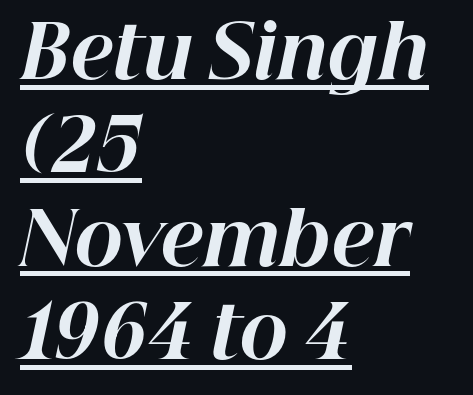
The image shows 73 px bold type, italic (leaning right); set left-aligned, normal line spacing (1.28x), normal letter spacing, underlined; high stroke contrast and a medium x-height.
